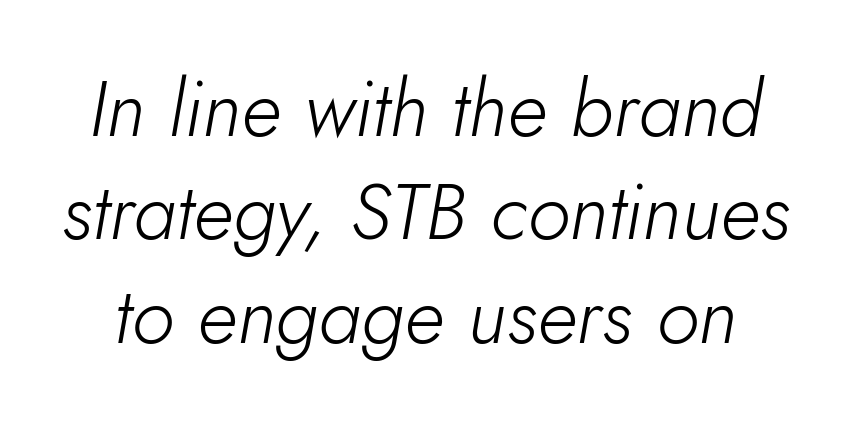
Q: Is the text bold? A: No.
Q: Is the text italic (slanted)? A: Yes, it leans right by about 10 degrees.
Q: Is the text underlined? A: No.
Q: Is the spacing between letters normal or unusually wide? A: Normal.
Q: Is the spacing between lines tight, normal or loose? A: Normal.
Q: Width (condensed, normal, or wide)? A: Normal.
Q: Stroke contrast? A: Low.
Q: x-height? A: Small.
Q: Monospaced? A: No.
